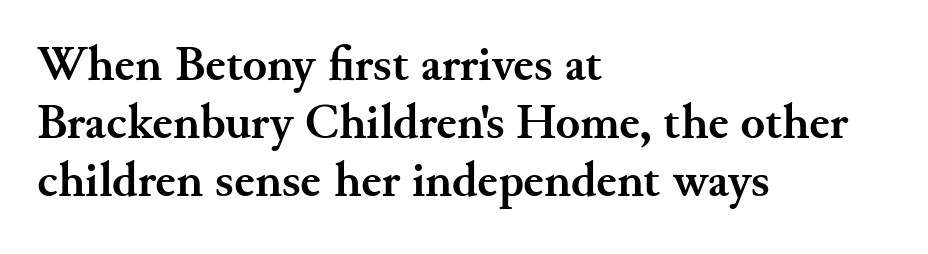
Characters remain perfectly vertical along every line. Beneath every word, the page is bare. Looks like regular typesetting: each glyph gets only the width it needs. No extra tracking has been applied to these lines. Is this a sans? No — the strokes have serifs.
